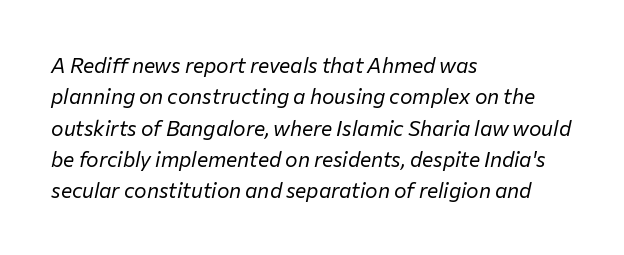
{"italic": "yes", "lean": "right", "slant_degrees": 12, "bold": "no", "underline": "no", "align": "left", "line_spacing": "normal", "line_spacing_ratio": 1.49, "letter_spacing": "normal", "letter_spacing_em": 0.0, "glyph_px": 21}
